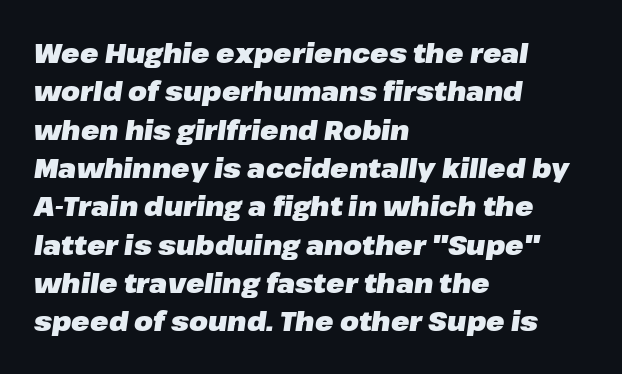
The image shows 27 px bold type, italic (leaning right); set left-aligned, normal line spacing (1.42x), normal letter spacing, not underlined.
